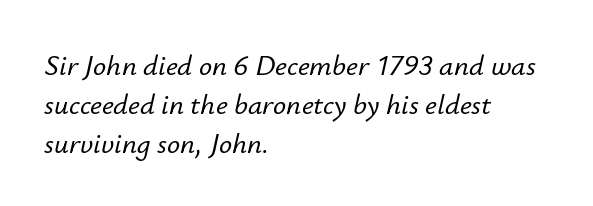
Q: Is the text italic (slanted)? A: Yes, it leans right by about 12 degrees.
Q: Is the text underlined? A: No.
Q: How is the paragraph aligned? A: Left-aligned.
Q: Is the spacing between letters normal or unusually wide? A: Normal.
Q: Is the spacing between lines tight, normal or loose? A: Normal.
Q: Width (condensed, normal, or wide)? A: Normal.
Q: Stroke contrast? A: Low.
Q: x-height? A: Small.
Q: Monospaced? A: No.
